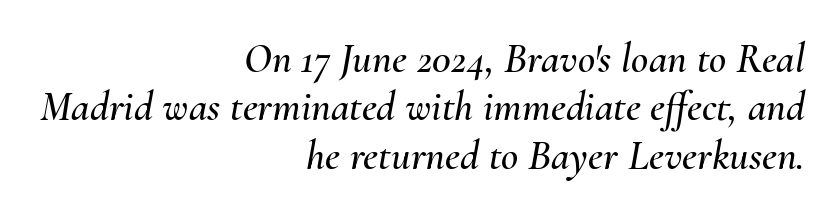
{"italic": "yes", "lean": "right", "slant_degrees": 10, "width": "normal", "stroke_contrast": "medium", "x_height": "small", "monospaced": "no", "underline": "no", "align": "right", "line_spacing": "tight", "line_spacing_ratio": 1.15, "letter_spacing": "normal", "letter_spacing_em": 0.0, "glyph_px": 42}
